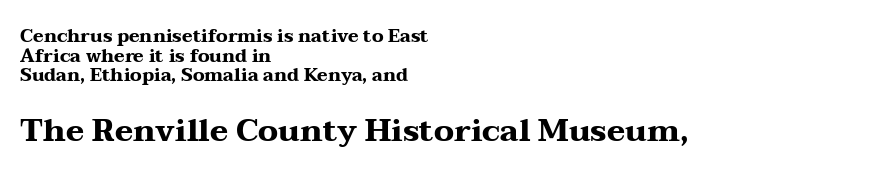
{"serif": "yes", "italic": "no", "bold": "yes", "weight": "heavy", "width": "wide", "stroke_contrast": "medium", "x_height": "medium", "monospaced": "no", "underline": "no", "align": "left", "line_spacing": "tight", "line_spacing_ratio": 1.09, "letter_spacing": "normal", "letter_spacing_em": 0.0, "larger_block": "second", "size_ratio": 1.72, "glyph_px": 31}
